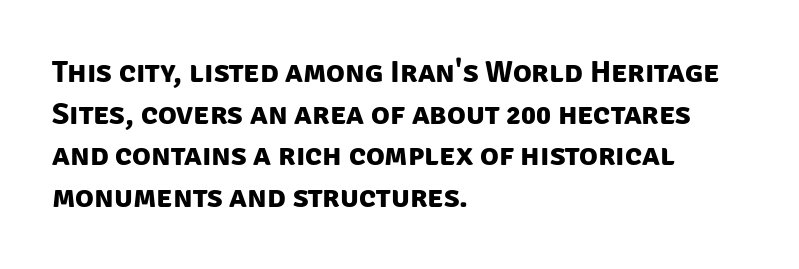
{"serif": "no", "bold": "yes", "weight": "bold", "width": "normal", "stroke_contrast": "low", "x_height": "large", "monospaced": "no", "underline": "no", "align": "left", "line_spacing": "normal", "line_spacing_ratio": 1.34, "letter_spacing": "normal", "letter_spacing_em": 0.0, "glyph_px": 31}
